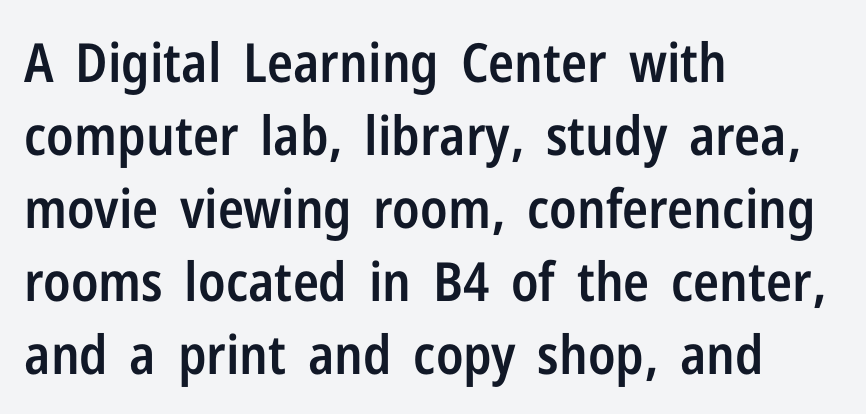
Tall strokes in this sample are plumb rather than angled. The string is rendered with underlining switched off. The characters look somewhat weighty, a semibold short of true bold. Summary of vertical rhythm: regular, with standard interline spacing.
